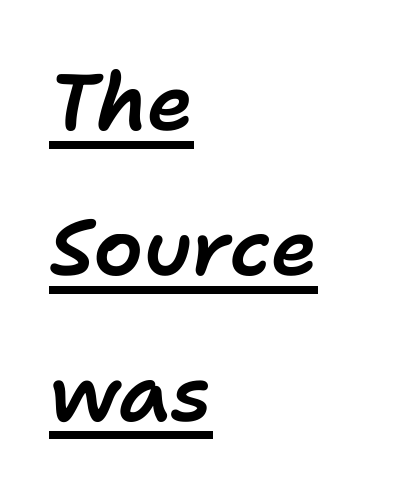
Spacing verdict: proportional, widths tailored to each character. Nobody touched the tracking dial on this one. One-word summary of the alignment: left. Does a line run under the words? Yes, clearly. Does the lettering tilt? It does — this is italic.
